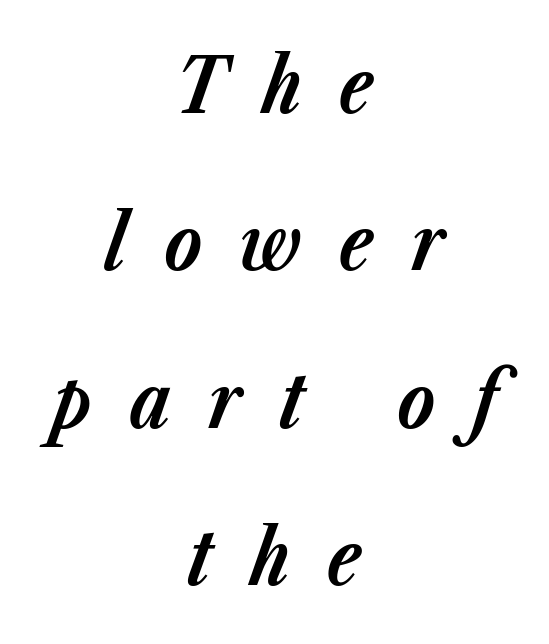
Q: Is the text bold? A: Yes.
Q: Is the text italic (slanted)? A: Yes, it leans right by about 23 degrees.
Q: Is the text underlined? A: No.
Q: How is the paragraph aligned? A: Centered.
Q: Is the spacing between letters normal or unusually wide? A: Unusually wide.
Q: Is the spacing between lines tight, normal or loose? A: Loose.
Q: Width (condensed, normal, or wide)? A: Normal.
Q: Stroke contrast? A: Low.
Q: x-height? A: Medium.
Q: Monospaced? A: No.
